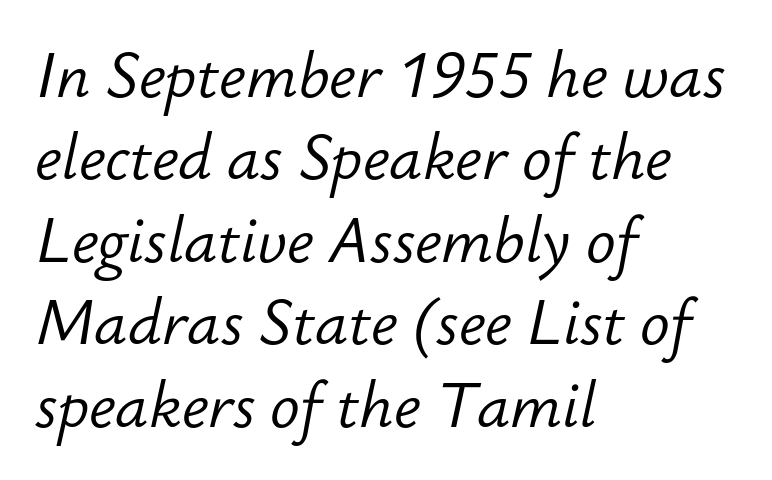
If you measured baseline to baseline, you'd find a middling distance. No chunkiness to these letters — they're not bold. The passage shown is typed in a proportional face where columns would drift. You can tell it's italic because the verticals aren't actually vertical. The typesetter chose a ragged-right arrangement here. Clear beneath every line of the passage.
